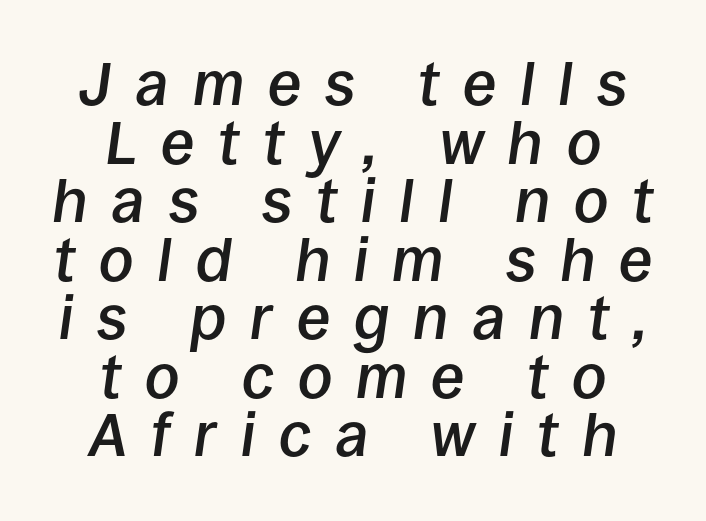
The image shows 61 px semibold type, italic (leaning right); set centered, tight line spacing (0.96x), unusually wide letter spacing (+0.39 em), not underlined; low stroke contrast and a large x-height.
